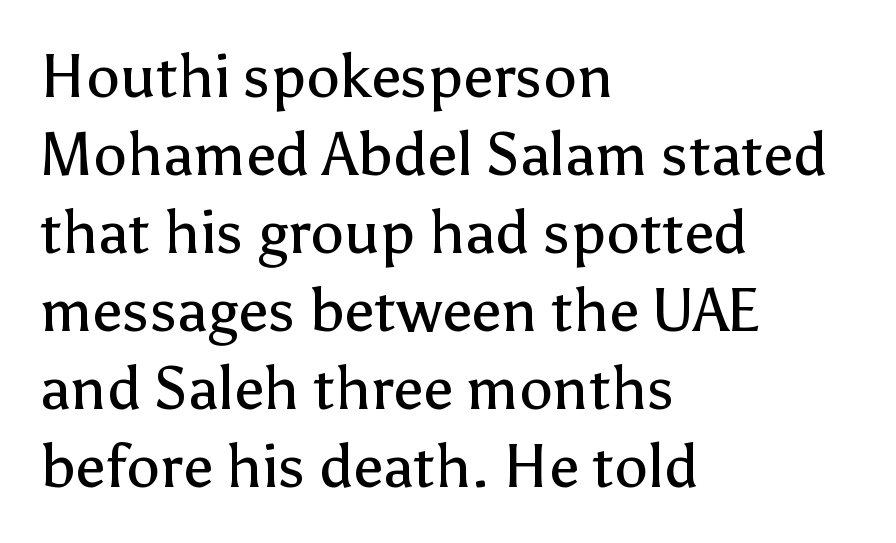
Q: Is the text bold? A: No.
Q: Is the text italic (slanted)? A: No, it is upright.
Q: Is the typeface a serif or a sans-serif typeface? A: Sans-serif.
Q: Is the text underlined? A: No.
Q: How is the paragraph aligned? A: Left-aligned.
Q: Is the spacing between letters normal or unusually wide? A: Normal.
Q: Is the spacing between lines tight, normal or loose? A: Normal.
Q: Width (condensed, normal, or wide)? A: Normal.
Q: Stroke contrast? A: Low.
Q: x-height? A: Medium.
Q: Monospaced? A: No.
